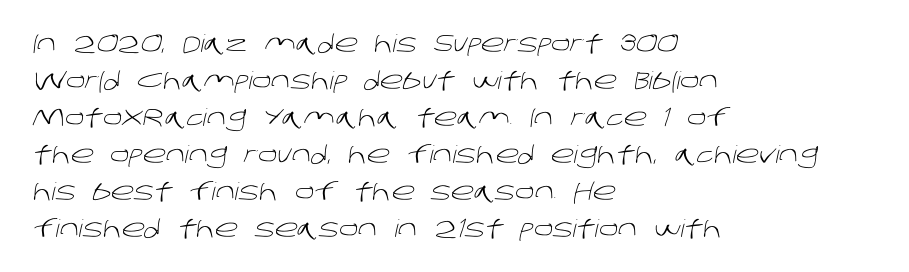
Q: Is the text bold? A: No.
Q: Is the text underlined? A: No.
Q: How is the paragraph aligned? A: Left-aligned.
Q: Is the spacing between letters normal or unusually wide? A: Normal.
Q: Is the spacing between lines tight, normal or loose? A: Normal.
